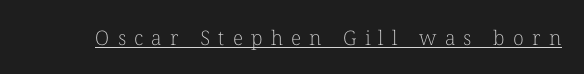
Q: Is the text bold? A: No.
Q: Is the text italic (slanted)? A: No, it is upright.
Q: Is the text underlined? A: Yes.
Q: Is the spacing between letters normal or unusually wide? A: Unusually wide.
